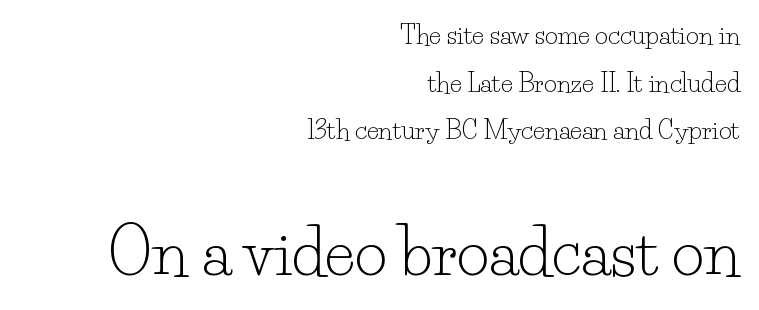
Q: Is the text bold? A: No.
Q: Is the text italic (slanted)? A: No, it is upright.
Q: Is the typeface a serif or a sans-serif typeface? A: Serif.
Q: Is the text underlined? A: No.
Q: How is the paragraph aligned? A: Right-aligned.
Q: Is the spacing between letters normal or unusually wide? A: Normal.
Q: Is the spacing between lines tight, normal or loose? A: Loose.
Q: Which block of text is set in a larger size, the first (top) or the second (bottom)? A: The second (bottom) one.
Q: Width (condensed, normal, or wide)? A: Normal.
Q: Stroke contrast? A: Low.
Q: x-height? A: Small.
Q: Monospaced? A: No.
